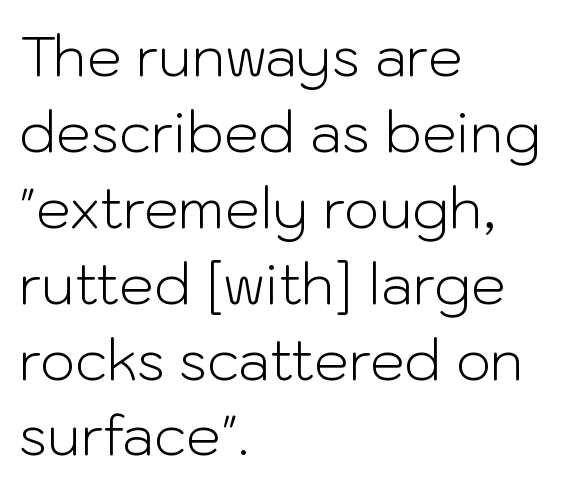
Vertical stems look standard width or narrower in stroke. Compared with typical body copy, the letter spacing here is the same. Has an underline been added? It has not. Casual observation: everything's shoved over to the left. Think of a printed novel: that variable character pitch is what you see here. In terms of leading, this rendering sits right in the middle.
